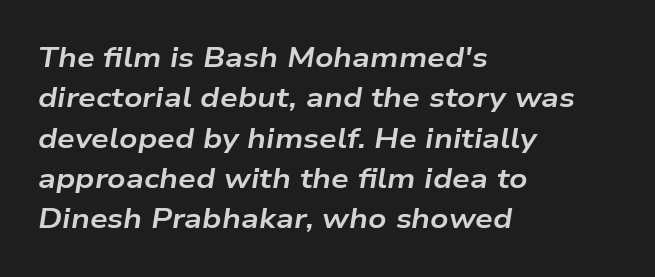
The gap between lines stays unmarked. Caption: multi-line text, flush left, ragged right. How heavy is the stroke? Heavy — this is a bold. This rendering leaves character spacing at its baseline value. Looks like regular typesetting: each glyph gets only the width it needs.
